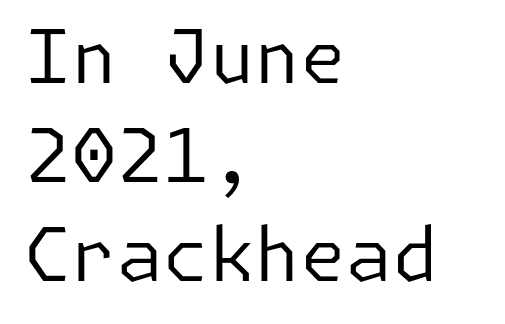
The image shows 74 px regular-weight sans-serif type, upright; set left-aligned, normal line spacing (1.34x), normal letter spacing, not underlined; low stroke contrast and a medium x-height.
